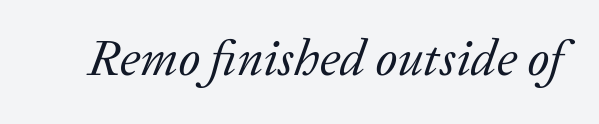
The image shows 51 px regular-weight serif type, italic (leaning right); set normal letter spacing, not underlined; low stroke contrast and a medium x-height.
